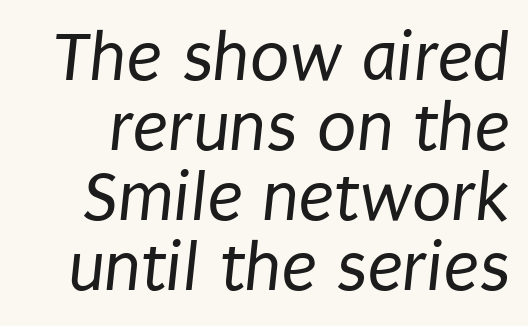
Is this a fixed-width face? No — the glyphs have proportional, varying widths. No chunkiness to these letters — they're not bold. The lines are packed closely together with very little leading. Just letters on the line, the space beneath them empty.
